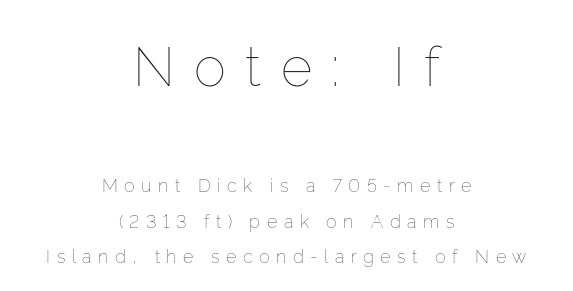
Q: Is the text bold? A: No.
Q: Is the text italic (slanted)? A: No, it is upright.
Q: Is the text underlined? A: No.
Q: How is the paragraph aligned? A: Centered.
Q: Is the spacing between letters normal or unusually wide? A: Unusually wide.
Q: Is the spacing between lines tight, normal or loose? A: Loose.
Q: Which block of text is set in a larger size, the first (top) or the second (bottom)? A: The first (top) one.
Q: Width (condensed, normal, or wide)? A: Normal.
Q: Stroke contrast? A: Low.
Q: x-height? A: Medium.
Q: Monospaced? A: No.
